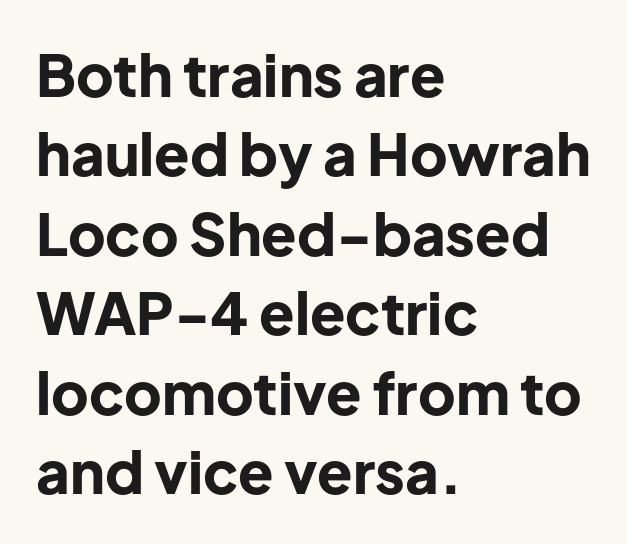
{"serif": "no", "italic": "no", "bold": "yes", "weight": "bold", "width": "normal", "stroke_contrast": "low", "x_height": "medium", "monospaced": "no", "underline": "no", "align": "left", "line_spacing": "normal", "line_spacing_ratio": 1.37, "letter_spacing": "normal", "letter_spacing_em": 0.0, "glyph_px": 58}
